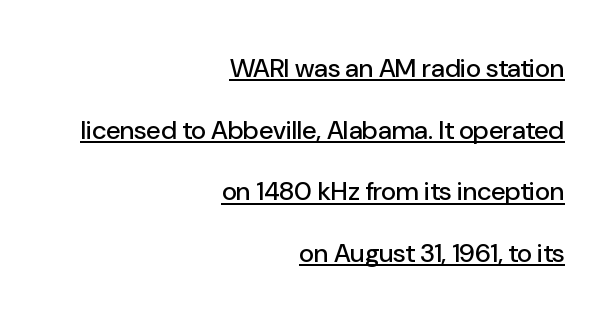
Q: Is the text italic (slanted)? A: No, it is upright.
Q: Is the text underlined? A: Yes.
Q: How is the paragraph aligned? A: Right-aligned.
Q: Is the spacing between letters normal or unusually wide? A: Normal.
Q: Is the spacing between lines tight, normal or loose? A: Loose.
